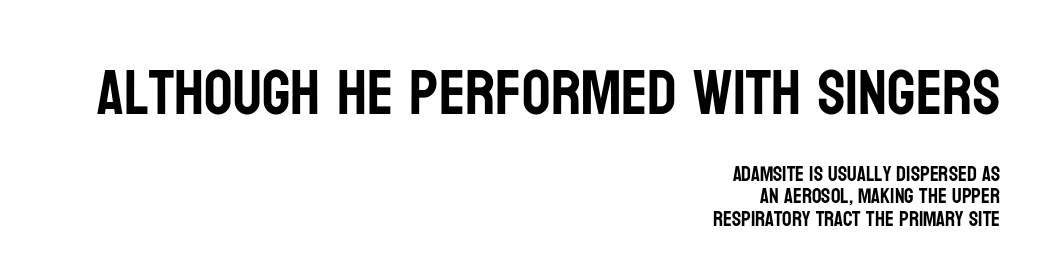
Descenders hang freely into open space. Honestly, the rows look squashed on top of each other. The earlier block is typeset at a bigger size than the later block. Note: no serifs on the glyphs. The letters stand straight up with perfectly vertical stems. Compared with a flush-left layout, this one pins lines to the opposite, right side.
